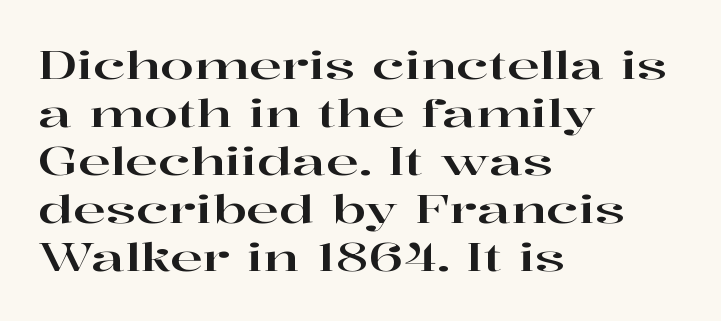
Q: Is the text italic (slanted)? A: No, it is upright.
Q: Is the typeface a serif or a sans-serif typeface? A: Serif.
Q: Is the text underlined? A: No.
Q: How is the paragraph aligned? A: Left-aligned.
Q: Is the spacing between letters normal or unusually wide? A: Normal.
Q: Width (condensed, normal, or wide)? A: Wide.
Q: Stroke contrast? A: High.
Q: x-height? A: Medium.
Q: Monospaced? A: No.
